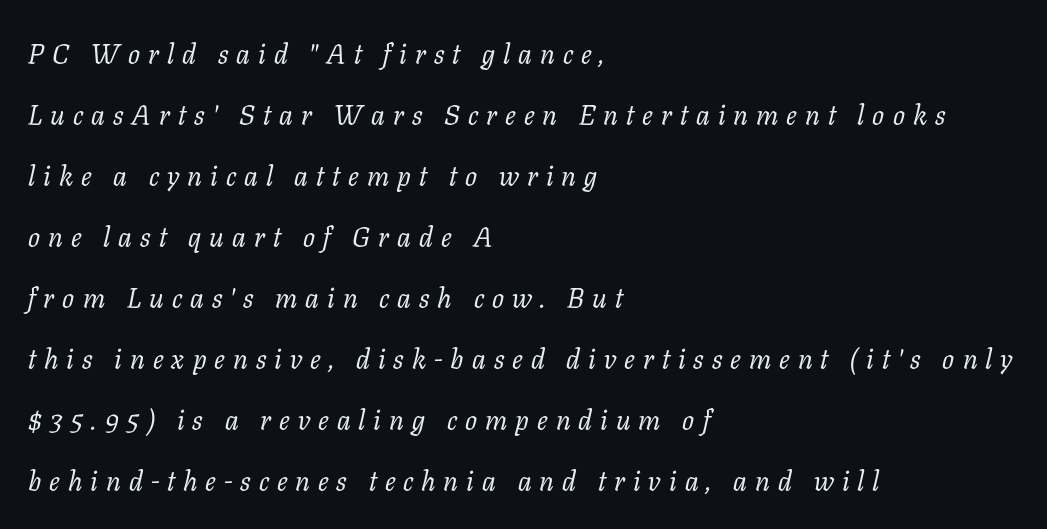
Q: Is the text bold? A: No.
Q: Is the text italic (slanted)? A: Yes, it leans right by about 11 degrees.
Q: Is the typeface a serif or a sans-serif typeface? A: Serif.
Q: Is the text underlined? A: No.
Q: How is the paragraph aligned? A: Left-aligned.
Q: Is the spacing between letters normal or unusually wide? A: Unusually wide.
Q: Is the spacing between lines tight, normal or loose? A: Loose.
Q: Width (condensed, normal, or wide)? A: Normal.
Q: Stroke contrast? A: Low.
Q: x-height? A: Medium.
Q: Monospaced? A: No.
